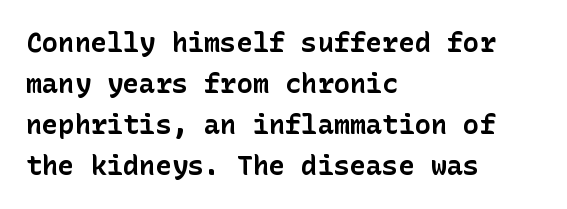
Line beginnings align vertically; line endings do not. Between one letter and the next there's only the usual sliver of space. Notice how descenders clear the ascenders below comfortably — that's standard leading. Does the lettering tilt? It doesn't — this is upright. Letters rest on an invisible, unmarked baseline.
